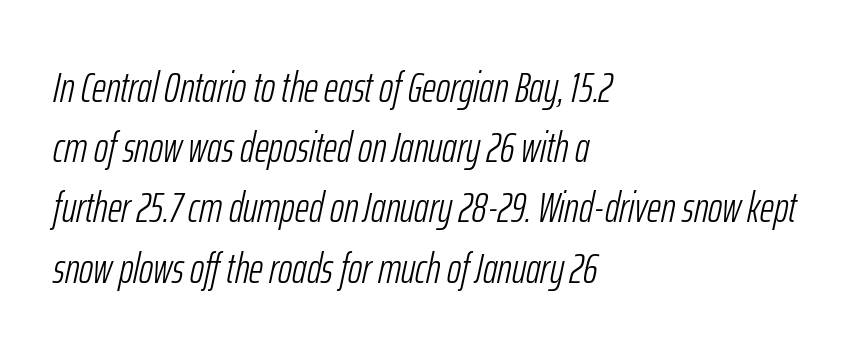
The image shows 43 px light, condensed type, italic (leaning right); set left-aligned, normal line spacing (1.4x), normal letter spacing, not underlined; low stroke contrast and a medium x-height.
